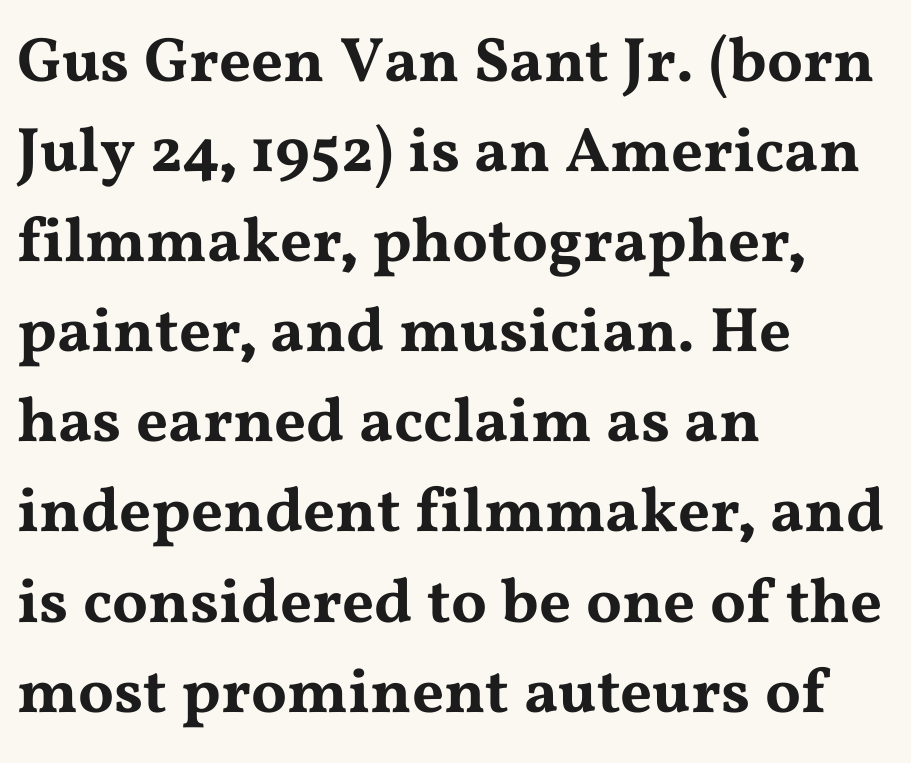
Observe the ordinary spacing: letters are neighbours, not strangers. Teacher's note: observe the even left margin — that is flush-left alignment. Proportional: the letters do not fall into vertical columns. Little horizontal feet cap the strokes, marking this as serif type. A bare baseline throughout the passage.
